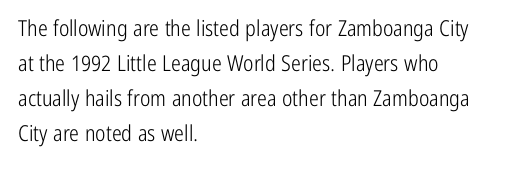
The image shows 22 px text type, upright; set left-aligned, normal line spacing (1.59x), normal letter spacing, not underlined.
